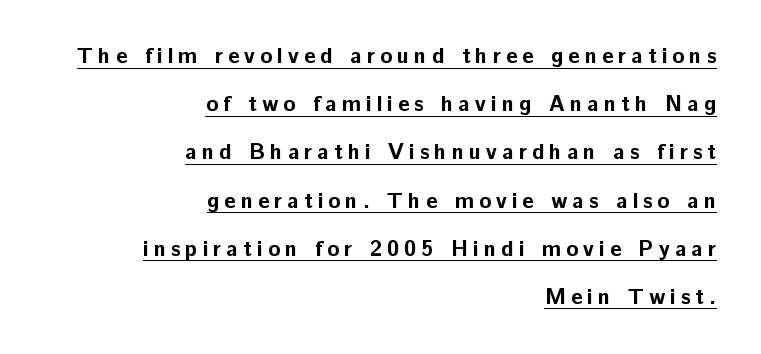
{"italic": "no", "bold": "yes", "underline": "yes", "align": "right", "line_spacing": "loose", "line_spacing_ratio": 2.19, "letter_spacing": "wide", "letter_spacing_em": 0.23, "glyph_px": 22}
